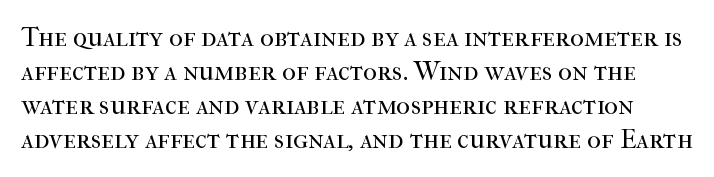
{"italic": "no", "bold": "no", "underline": "no", "line_spacing": "normal", "line_spacing_ratio": 1.26, "letter_spacing": "normal", "letter_spacing_em": 0.0, "glyph_px": 27}
